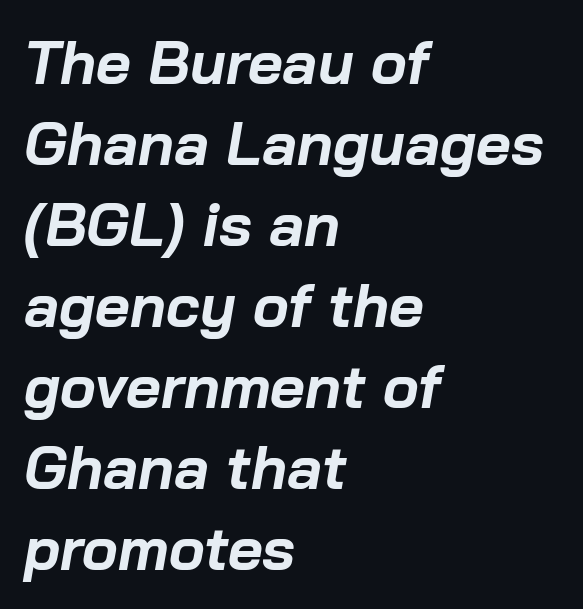
The image shows 60 px bold type, italic (leaning right); set left-aligned, normal line spacing (1.35x), normal letter spacing, not underlined; low stroke contrast and a medium x-height.
